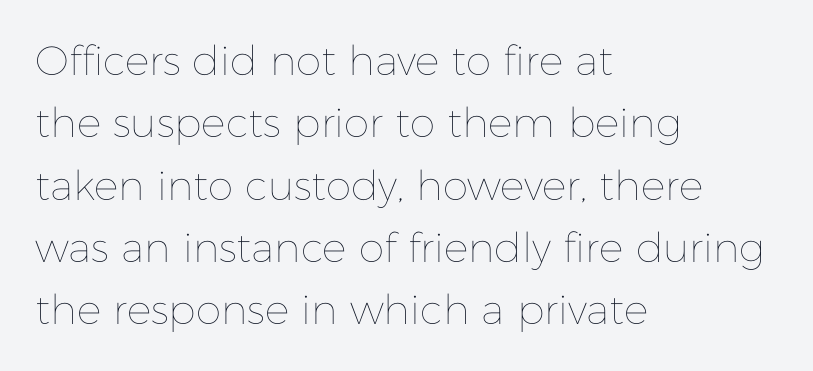
Leading: standard. Each letter keeps its own natural width here, so spacing adapts to shape. This rendering uses left alignment, leaving the right contour irregular. The typeface has the unassuming heft of standard copy or less. Between one letter and the next there's only the usual sliver of space. The baseline area is clear.
